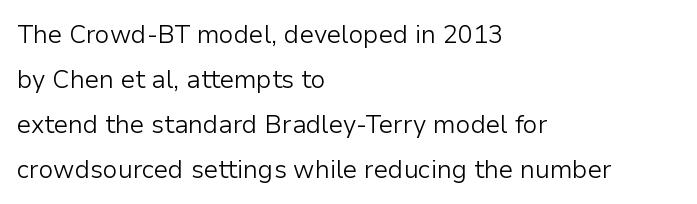
The image shows 25 px text type, upright; set left-aligned, line spacing 1.8x, normal letter spacing, not underlined.
